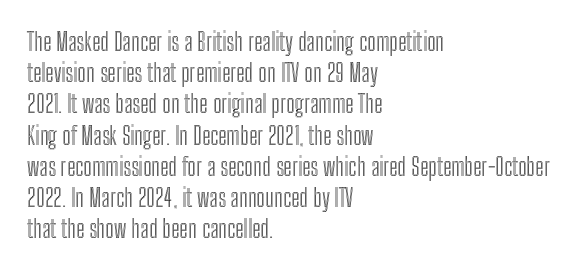
Q: Is the text italic (slanted)? A: No, it is upright.
Q: Is the text underlined? A: No.
Q: How is the paragraph aligned? A: Left-aligned.
Q: Is the spacing between letters normal or unusually wide? A: Normal.
Q: Is the spacing between lines tight, normal or loose? A: Normal.
